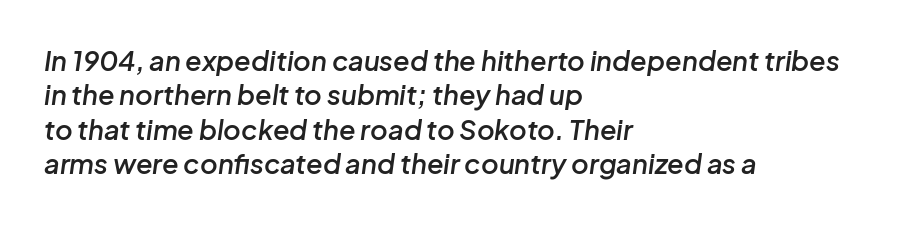
Q: Is the text bold? A: Semi-bold.
Q: Is the text italic (slanted)? A: Yes, it leans right by about 8 degrees.
Q: Is the text underlined? A: No.
Q: How is the paragraph aligned? A: Left-aligned.
Q: Is the spacing between letters normal or unusually wide? A: Normal.
Q: Is the spacing between lines tight, normal or loose? A: Normal.
